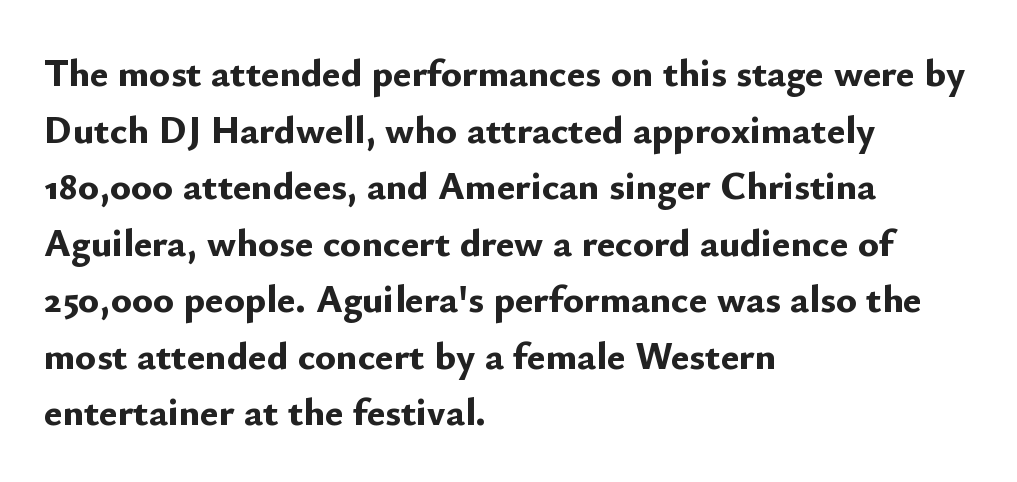
The image shows 39 px bold sans-serif type, upright; set left-aligned, normal line spacing (1.45x), normal letter spacing, not underlined; low stroke contrast and a small x-height.
